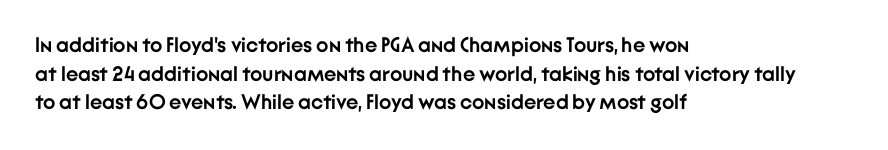
Q: Is the text bold? A: Yes.
Q: Is the text italic (slanted)? A: No, it is upright.
Q: Is the text underlined? A: No.
Q: How is the paragraph aligned? A: Left-aligned.
Q: Is the spacing between letters normal or unusually wide? A: Normal.
Q: Is the spacing between lines tight, normal or loose? A: Normal.
